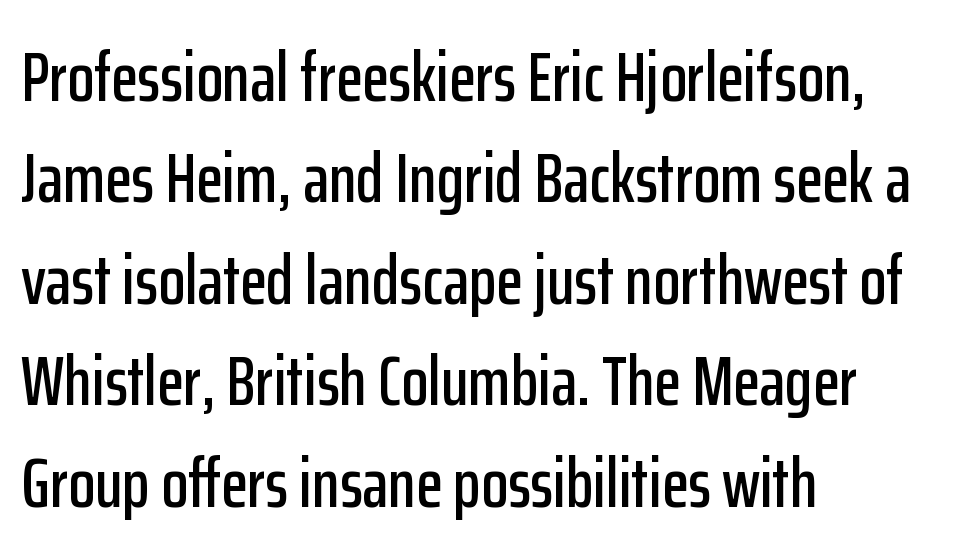
Q: Is the text italic (slanted)? A: No, it is upright.
Q: Is the typeface a serif or a sans-serif typeface? A: Sans-serif.
Q: Is the text underlined? A: No.
Q: How is the paragraph aligned? A: Left-aligned.
Q: Is the spacing between letters normal or unusually wide? A: Normal.
Q: Is the spacing between lines tight, normal or loose? A: Normal.
Q: Width (condensed, normal, or wide)? A: Condensed.
Q: Stroke contrast? A: Low.
Q: x-height? A: Medium.
Q: Monospaced? A: No.
